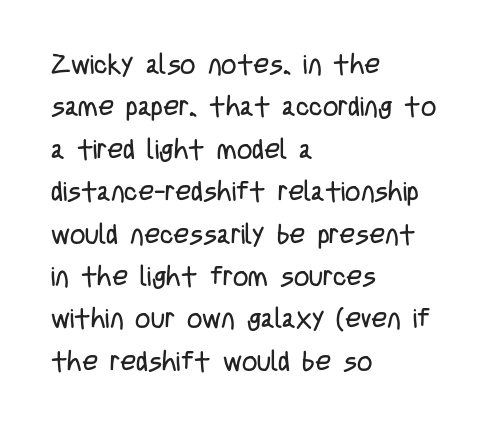
Characters follow at the spacing the type designer built in. Where is the straight margin? On the left. Weight: regular or lighter. Check the space under the baseline: it is left empty. Each new line begins a customary step beneath the previous one.
